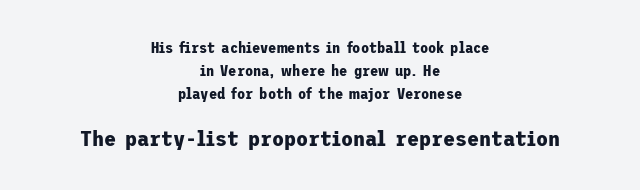
Q: Is the text bold? A: Yes.
Q: Is the text italic (slanted)? A: No, it is upright.
Q: Is the text underlined? A: No.
Q: How is the paragraph aligned? A: Centered.
Q: Is the spacing between letters normal or unusually wide? A: Normal.
Q: Is the spacing between lines tight, normal or loose? A: Normal.
Q: Which block of text is set in a larger size, the first (top) or the second (bottom)? A: The second (bottom) one.
